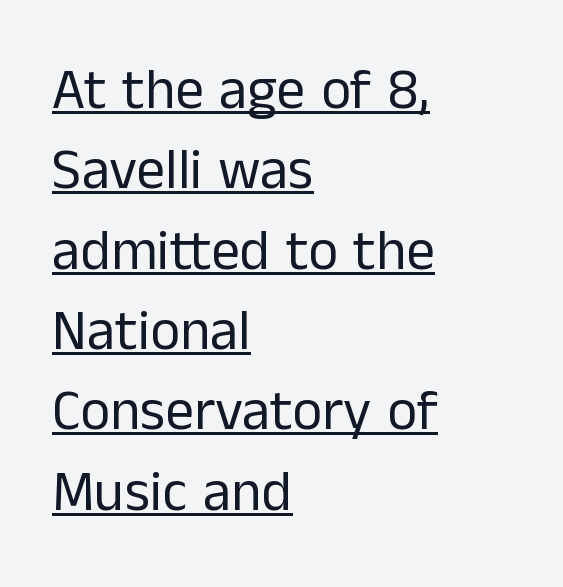
The image shows 57 px regular-weight sans-serif type, upright; set left-aligned, normal line spacing (1.41x), normal letter spacing, underlined; low stroke contrast and a medium x-height.
